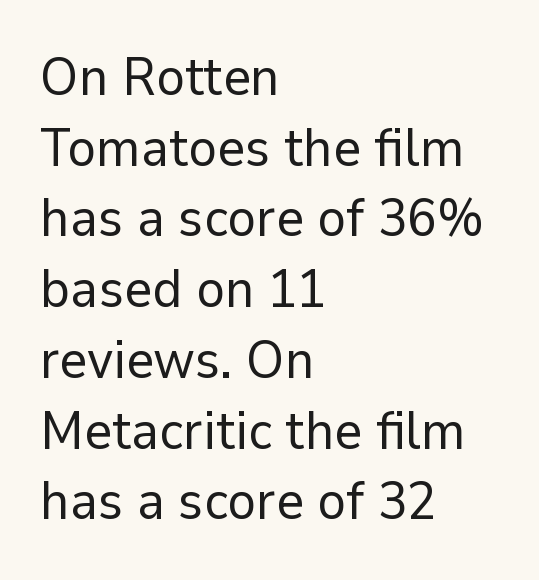
The image shows 54 px regular-weight sans-serif type, upright; set left-aligned, normal line spacing (1.31x), normal letter spacing, not underlined; low stroke contrast and a medium x-height.
